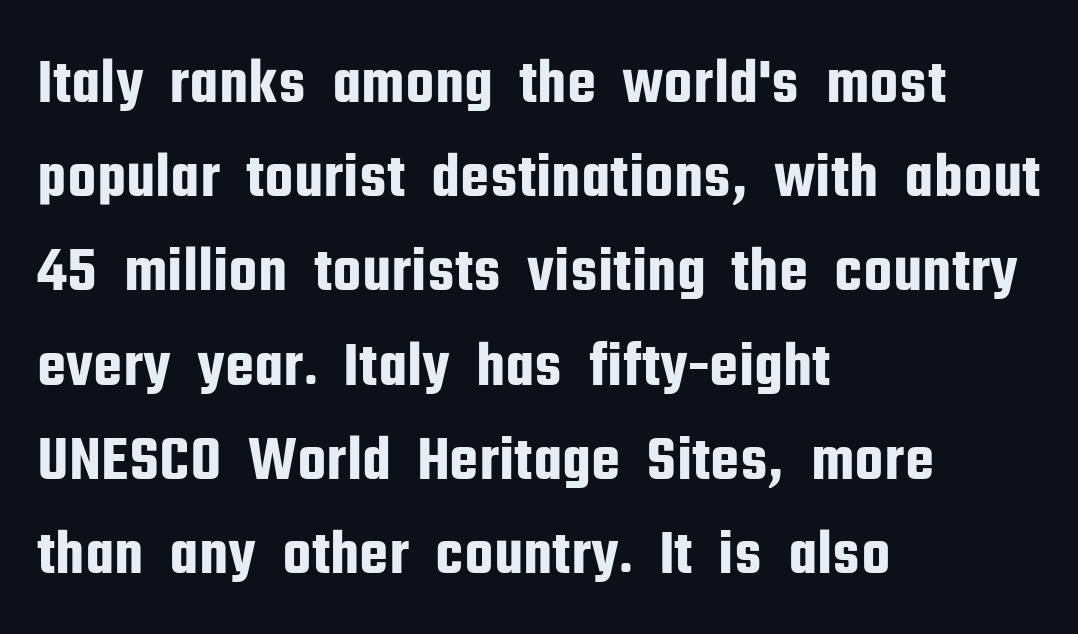
You could not count columns in this text — the font is proportionally spaced. This sample keeps an unexceptional amount of space between lines. In terms of letterform style, serifs are entirely absent. The typography opts for an upright posture over an oblique one. This rendering uses left alignment, leaving the right contour irregular. Descenders are the only things crossing below the line.
